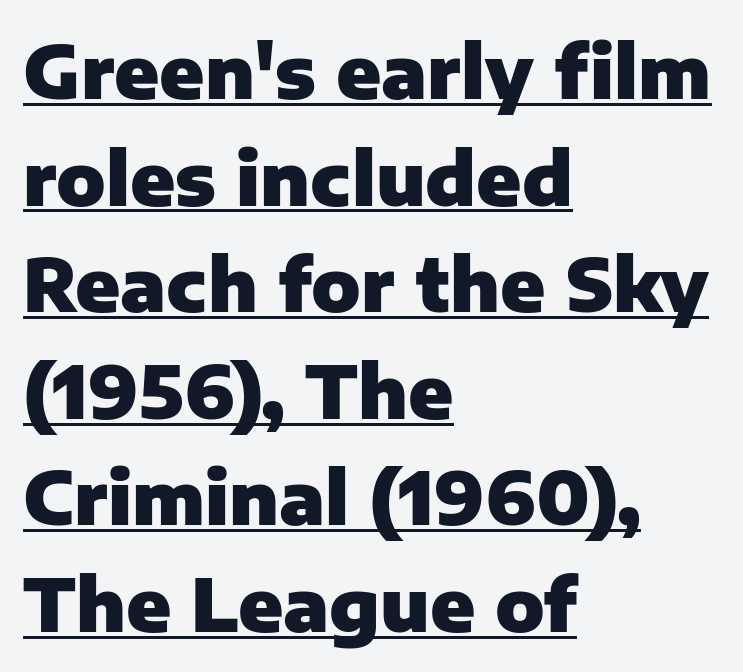
Q: Is the text bold? A: Yes.
Q: Is the text italic (slanted)? A: No, it is upright.
Q: Is the typeface a serif or a sans-serif typeface? A: Sans-serif.
Q: Is the text underlined? A: Yes.
Q: How is the paragraph aligned? A: Left-aligned.
Q: Is the spacing between letters normal or unusually wide? A: Normal.
Q: Is the spacing between lines tight, normal or loose? A: Normal.
Q: Width (condensed, normal, or wide)? A: Normal.
Q: Stroke contrast? A: Low.
Q: x-height? A: Medium.
Q: Monospaced? A: No.
